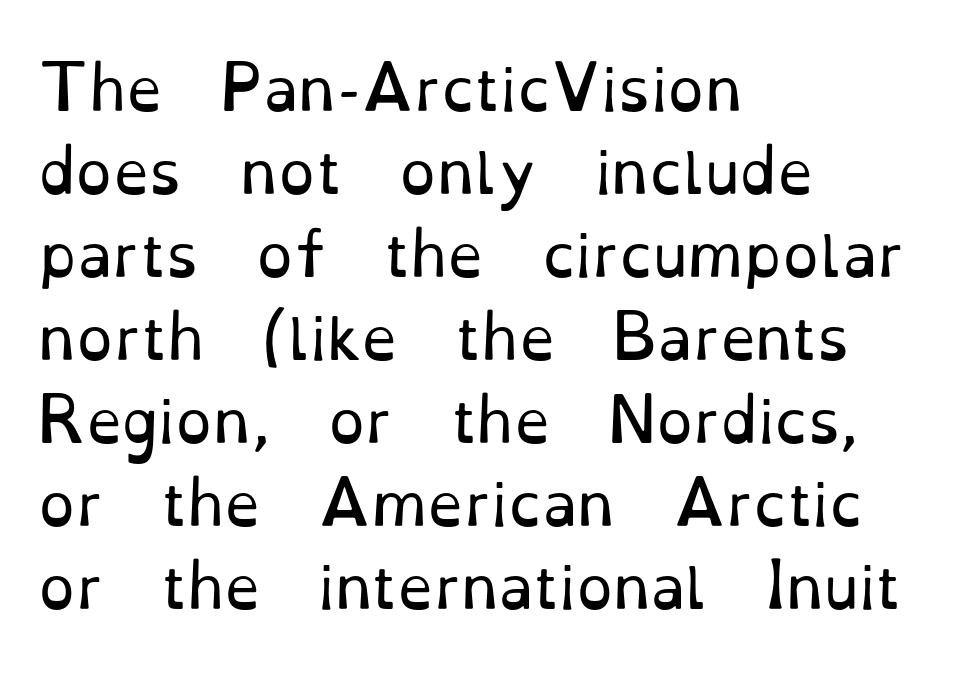
Q: Is the text bold? A: No.
Q: Is the text italic (slanted)? A: No, it is upright.
Q: Is the typeface a serif or a sans-serif typeface? A: Sans-serif.
Q: Is the text underlined? A: No.
Q: How is the paragraph aligned? A: Left-aligned.
Q: Is the spacing between letters normal or unusually wide? A: Normal.
Q: Is the spacing between lines tight, normal or loose? A: Normal.
Q: Width (condensed, normal, or wide)? A: Normal.
Q: Stroke contrast? A: Low.
Q: x-height? A: Small.
Q: Monospaced? A: No.
